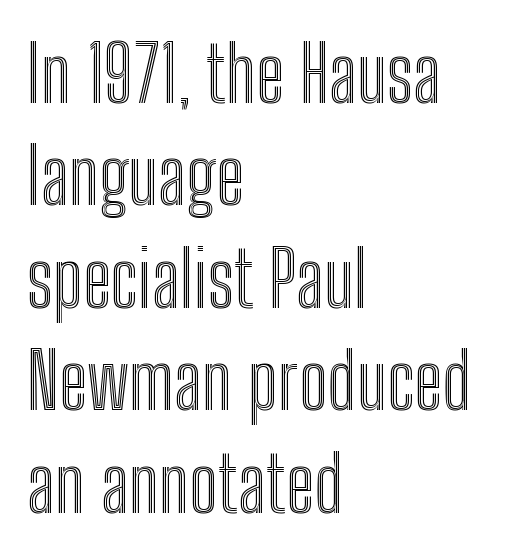
Q: Is the text italic (slanted)? A: No, it is upright.
Q: Is the text underlined? A: No.
Q: How is the paragraph aligned? A: Left-aligned.
Q: Is the spacing between letters normal or unusually wide? A: Normal.
Q: Is the spacing between lines tight, normal or loose? A: Normal.
Q: Width (condensed, normal, or wide)? A: Condensed.
Q: x-height? A: Medium.
Q: Monospaced? A: No.
